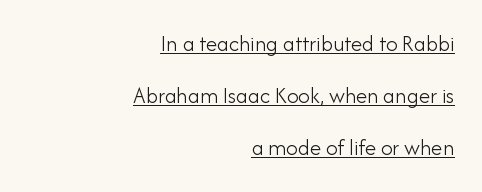
The image shows 23 px text type, upright; set right-aligned, loose line spacing (2.27x), normal letter spacing, underlined.
